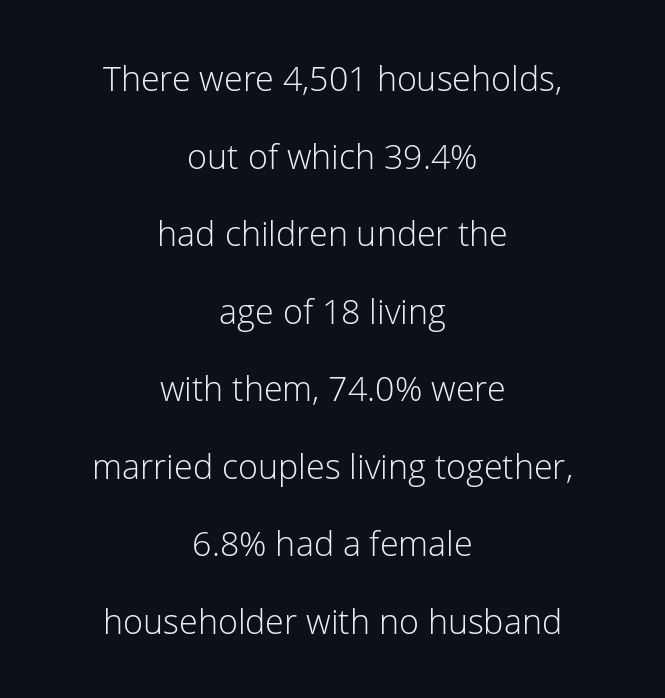
The text was rendered using a sans face with plain stroke endings. Characters follow at the spacing the type designer built in. You could not count columns in this text — the font is proportionally spaced. Each row of text sits above clean, open space. Loosely led — the rows are spread out.
